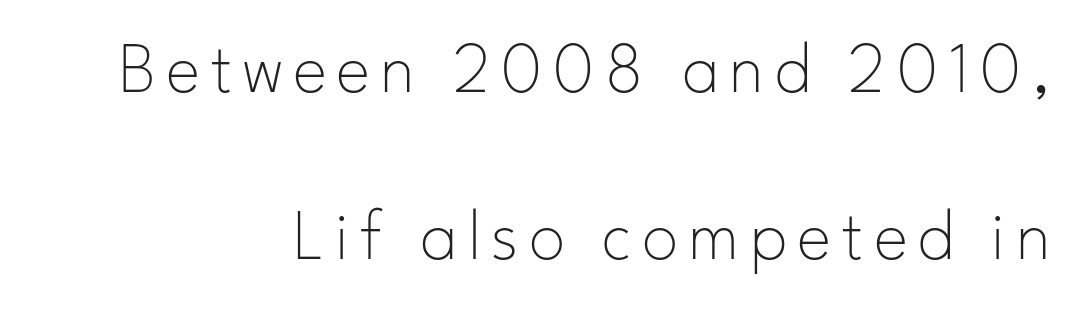
This is roman type, the default non-slanted kind. Spacing verdict: proportional, widths tailored to each character. Layout note: lines flush right. A bare baseline throughout the passage. This sample uses a sans-serif face. The passage shown is not bold in any degree.
